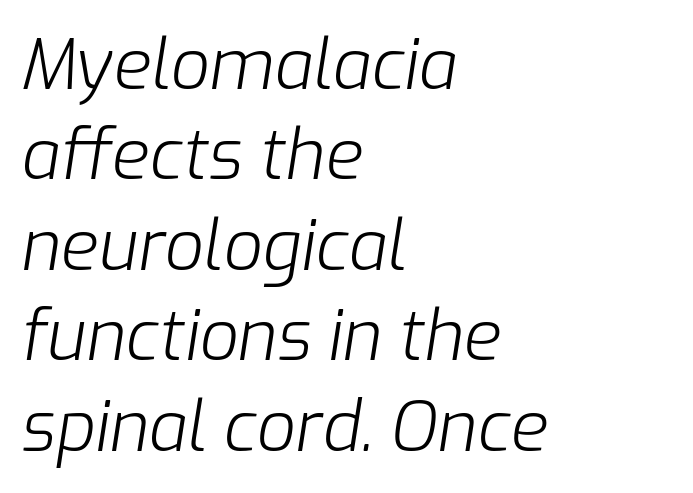
{"italic": "yes", "lean": "right", "slant_degrees": 9, "bold": "no", "weight": "light", "width": "normal", "stroke_contrast": "low", "x_height": "medium", "monospaced": "no", "underline": "no", "align": "left", "line_spacing": "normal", "line_spacing_ratio": 1.31, "letter_spacing": "normal", "letter_spacing_em": 0.0, "glyph_px": 69}
